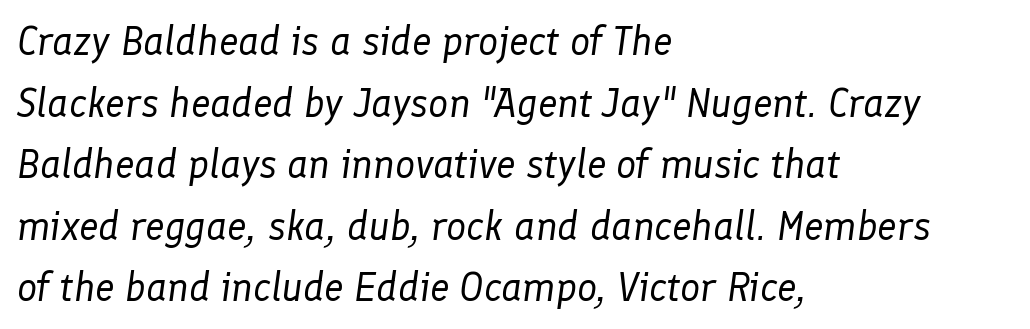
Spacing verdict: proportional, widths tailored to each character. An italicized treatment has been applied to the whole sample. Short and long lines alike share a common starting point at left. A typesetter would call this zero additional tracking. Nothing heavy about these letters — not bold at all.
